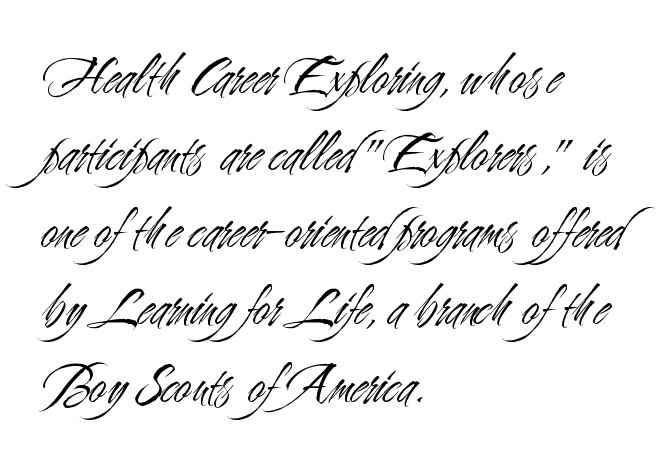
The image shows 58 px light, condensed sans-serif type; set left-aligned, normal line spacing (1.33x), normal letter spacing, not underlined; medium stroke contrast and a small x-height.
